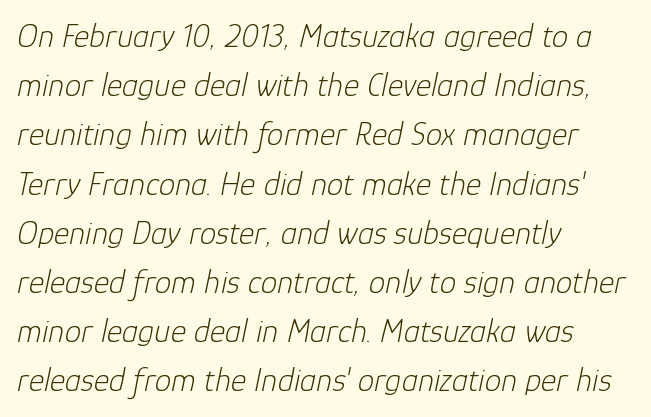
The rendering keeps characters at their native spacing. Quick note: underline off. The rendering uses natural spacing where letterforms have individual widths. Each stroke keeps to a modest, everyday thickness or less. Notice how descenders clear the ascenders below comfortably — that's standard leading.
